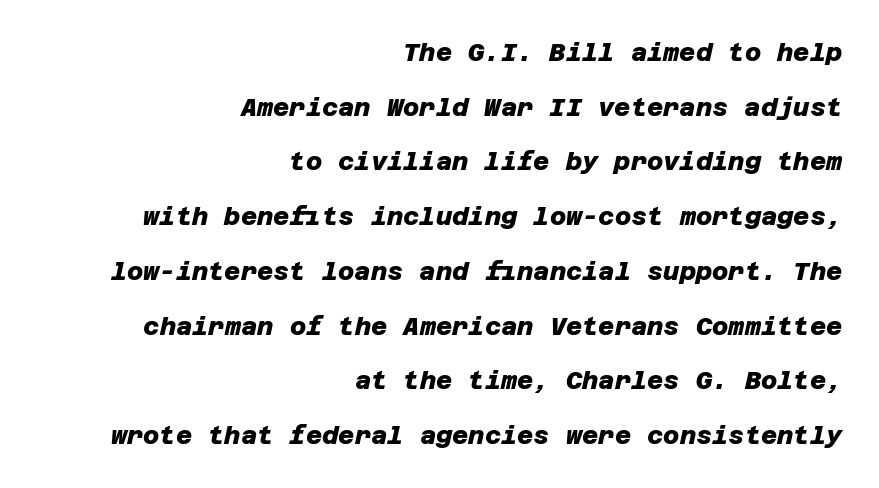
The tracking reads as untouched default to a designer's eye. Strokes here are thick enough to call this a true bold. The paragraph shown leans on its right margin. A bare baseline throughout the passage. Loosely led — the rows are spread out.
